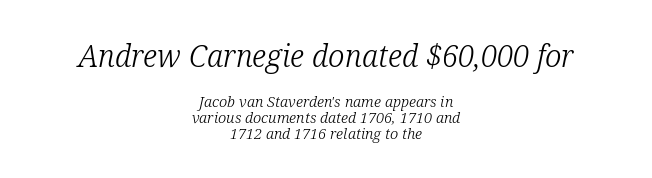
The image shows 30 px light serif type, italic (leaning right); set centered, tight line spacing (1.06x), normal letter spacing, not underlined; the first (top) block is 2.0x larger; low stroke contrast and a medium x-height.
